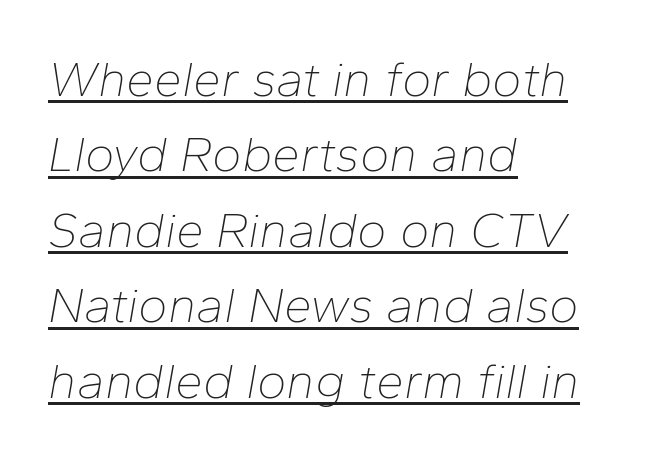
Rendered with sloped, italic letterforms. The specimen includes a rule beneath the text block's lines. What stands out about the letter spacing? Nothing — it is the standard amount. A typesetter would call this leading conventional body-copy spacing.
